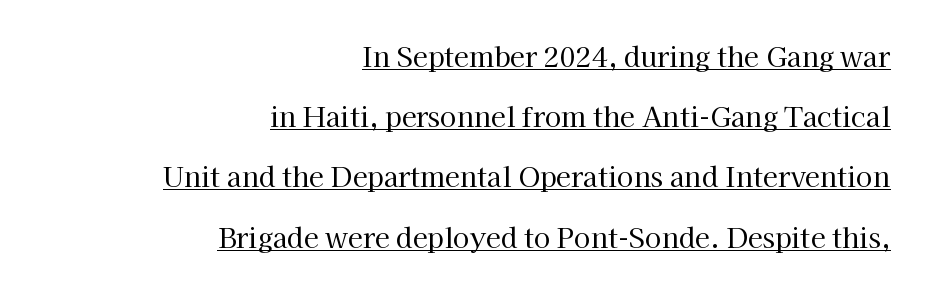
The text block is weighted toward the right margin, trailing off unevenly leftward. A typographer would call this underscored text. Stroke mass is kept to a normal reading level or below. The letters sit at their default tracking, neither squeezed nor spread. If you measured baseline to baseline, you'd find a long distance.
